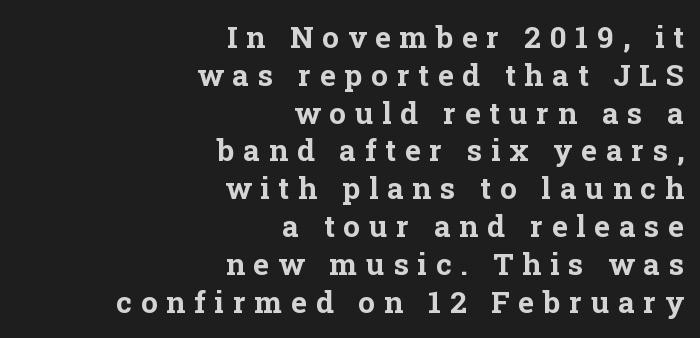
Q: Is the text bold? A: Yes.
Q: Is the text italic (slanted)? A: No, it is upright.
Q: Is the typeface a serif or a sans-serif typeface? A: Serif.
Q: Is the text underlined? A: No.
Q: How is the paragraph aligned? A: Right-aligned.
Q: Is the spacing between letters normal or unusually wide? A: Unusually wide.
Q: Is the spacing between lines tight, normal or loose? A: Normal.
Q: Width (condensed, normal, or wide)? A: Normal.
Q: Stroke contrast? A: Low.
Q: x-height? A: Medium.
Q: Monospaced? A: No.
